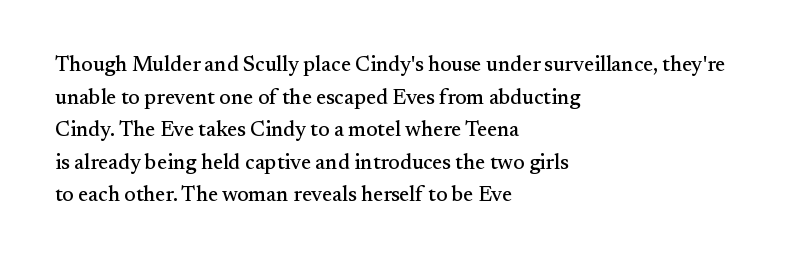
{"italic": "no", "underline": "no", "align": "left", "line_spacing": "normal", "line_spacing_ratio": 1.55, "letter_spacing": "normal", "letter_spacing_em": 0.0, "glyph_px": 21}
